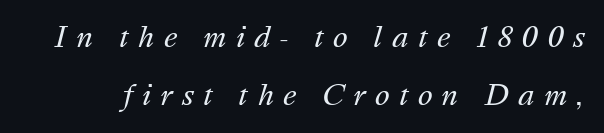
Vertically, the passage feels expansive, rows floating well apart. The passage shown leans; its letterforms are oblique. Rule under the text: the space is simply empty. This sample uses expanded letter spacing, leaving extra air between glyphs. These lines are rendered in a variable-pitch font.
